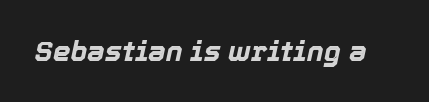
The image shows 28 px bold type, italic (leaning right); set normal letter spacing, not underlined; a medium x-height.
